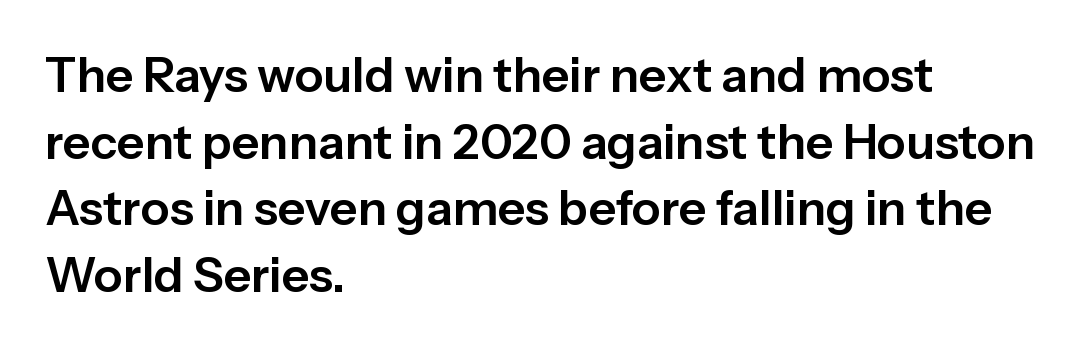
{"serif": "no", "italic": "no", "width": "normal", "stroke_contrast": "low", "x_height": "medium", "monospaced": "no", "underline": "no", "align": "left", "line_spacing": "normal", "line_spacing_ratio": 1.39, "letter_spacing": "normal", "letter_spacing_em": 0.0, "glyph_px": 48}
